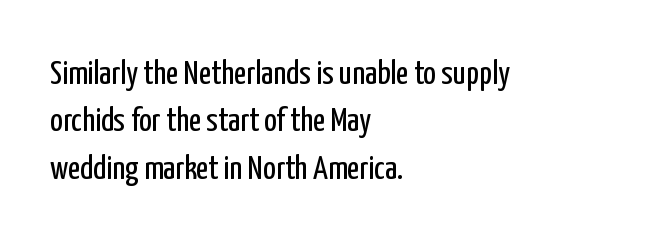
The image shows 34 px regular-weight, condensed sans-serif type, upright; set left-aligned, normal line spacing (1.39x), normal letter spacing, not underlined; low stroke contrast and a medium x-height.
